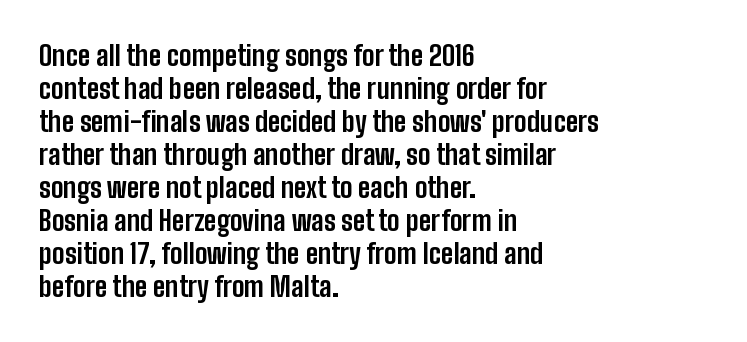
Q: Is the text bold? A: Yes.
Q: Is the text italic (slanted)? A: No, it is upright.
Q: Is the text underlined? A: No.
Q: How is the paragraph aligned? A: Left-aligned.
Q: Is the spacing between letters normal or unusually wide? A: Normal.
